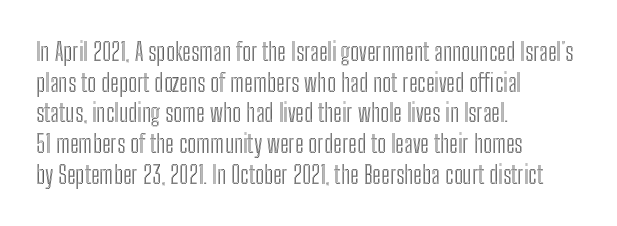
{"italic": "no", "underline": "no", "align": "left", "line_spacing_ratio": 1.23, "letter_spacing": "normal", "letter_spacing_em": 0.0, "glyph_px": 25}
